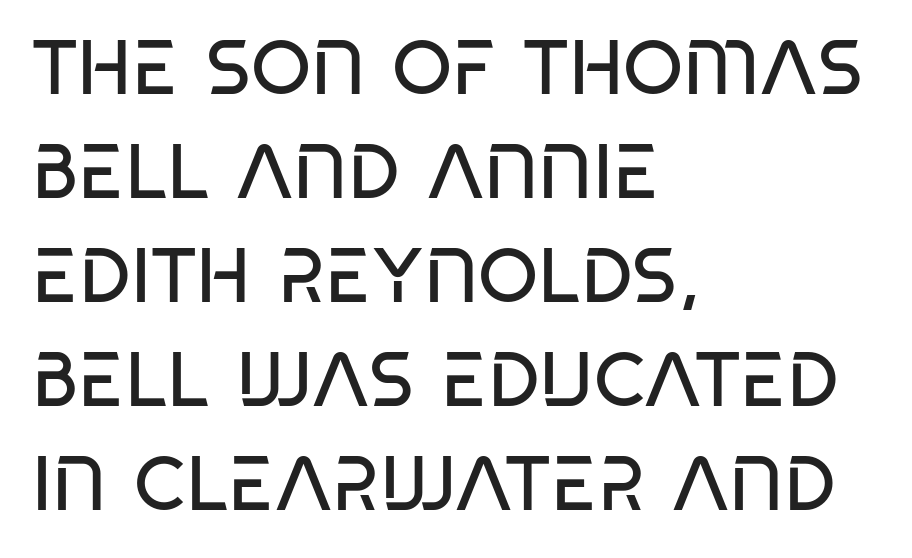
The image shows 77 px regular-weight, condensed sans-serif type, upright; set left-aligned, normal line spacing (1.35x), normal letter spacing, not underlined; low stroke contrast and a large x-height.
